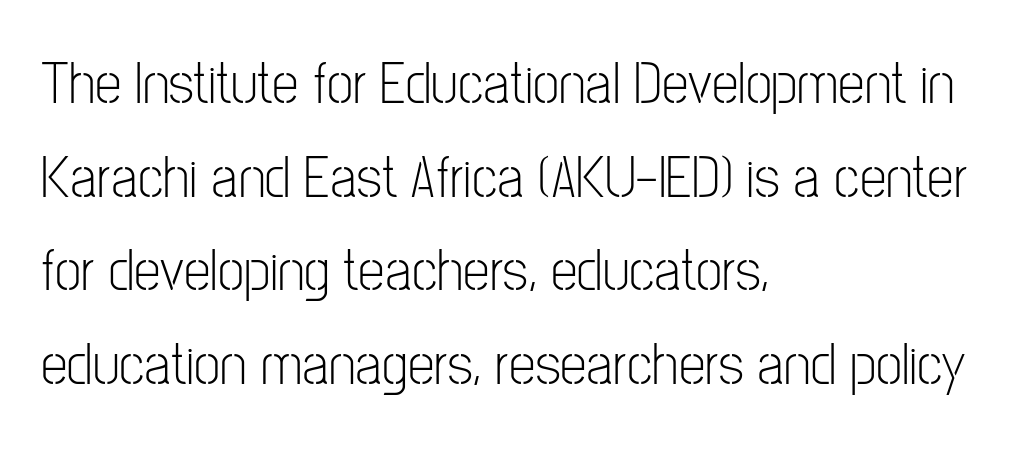
{"serif": "no", "italic": "no", "bold": "no", "weight": "light", "width": "condensed", "stroke_contrast": "low", "x_height": "medium", "monospaced": "no", "underline": "no", "align": "left", "line_spacing": "normal", "line_spacing_ratio": 1.56, "letter_spacing": "normal", "letter_spacing_em": 0.0, "glyph_px": 60}
